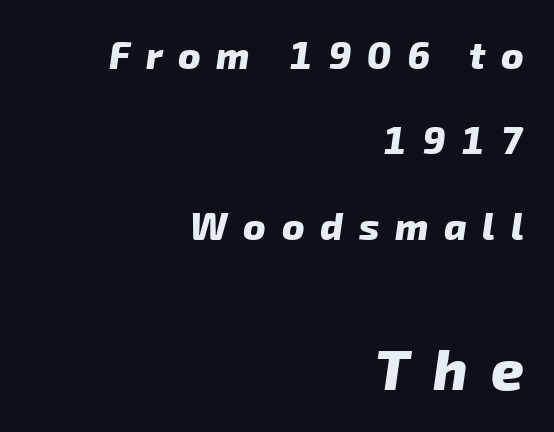
The image shows 57 px heavy sans-serif type; set right-aligned, loose line spacing (2.25x), unusually wide letter spacing (+0.41 em), not underlined; the second (bottom) block is 1.5x larger; low stroke contrast and a medium x-height.
